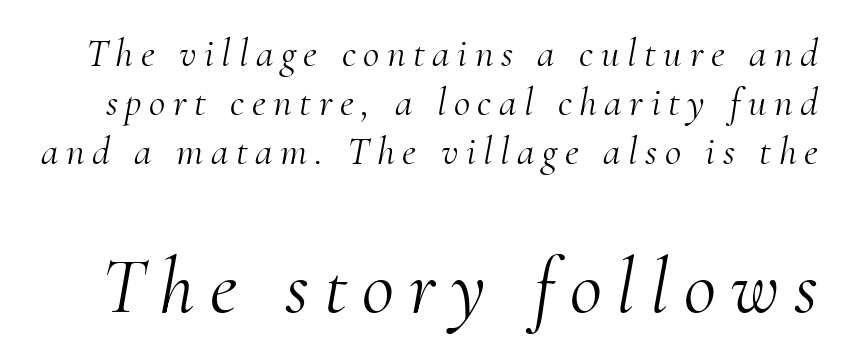
{"serif": "yes", "italic": "yes", "lean": "right", "slant_degrees": 10, "bold": "no", "weight": "light", "width": "normal", "stroke_contrast": "medium", "x_height": "small", "monospaced": "no", "underline": "no", "line_spacing_ratio": 1.22, "larger_block": "second", "size_ratio": 1.98, "glyph_px": 79}
